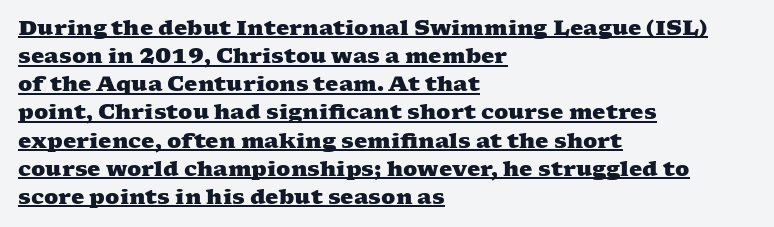
Left-aligned paragraph, ragged on the right. In designer terms, the underline attribute is active on this setting. In terms of weight, the rendering is a true, heavy bold. Look at the tracking — it's just the regular setting, nothing added.
